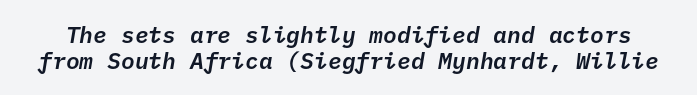
{"italic": "yes", "lean": "right", "slant_degrees": 10, "underline": "no", "line_spacing": "tight", "line_spacing_ratio": 1.12, "letter_spacing": "normal", "letter_spacing_em": 0.0, "glyph_px": 23}
